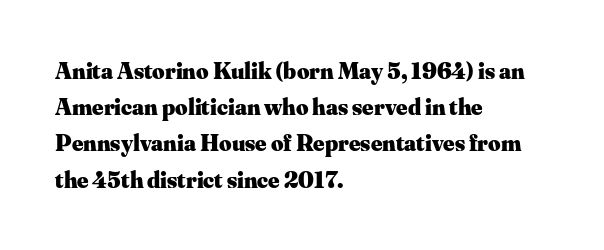
Q: Is the text bold? A: Yes.
Q: Is the text italic (slanted)? A: No, it is upright.
Q: Is the text underlined? A: No.
Q: How is the paragraph aligned? A: Left-aligned.
Q: Is the spacing between letters normal or unusually wide? A: Normal.
Q: Is the spacing between lines tight, normal or loose? A: Normal.
